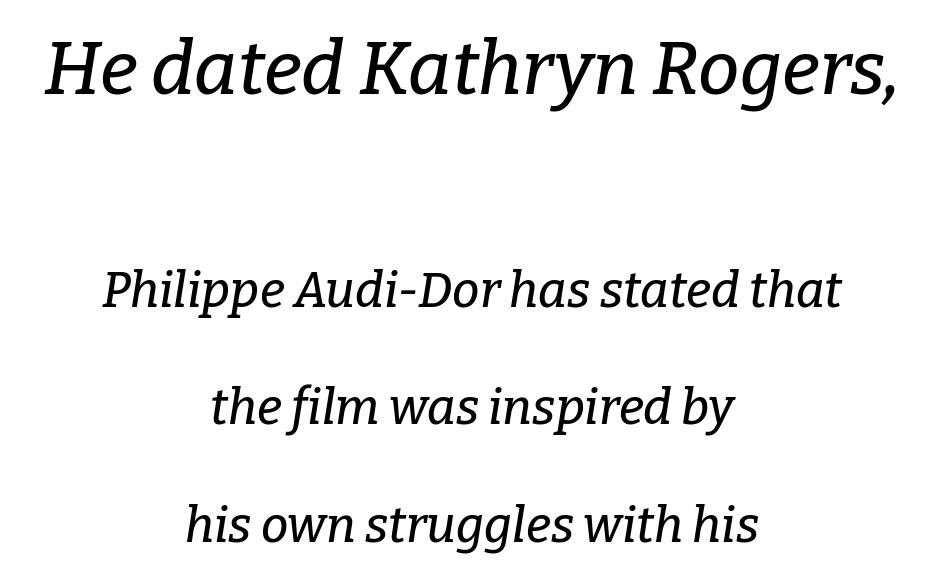
{"serif": "yes", "italic": "yes", "lean": "right", "slant_degrees": 9, "width": "normal", "stroke_contrast": "low", "x_height": "medium", "monospaced": "no", "underline": "no", "align": "center", "line_spacing": "loose", "line_spacing_ratio": 2.4, "letter_spacing": "normal", "letter_spacing_em": 0.0, "larger_block": "first", "size_ratio": 1.51, "glyph_px": 74}
